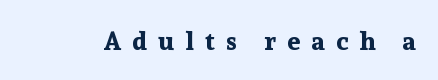
The image shows 26 px bold type, upright; set unusually wide letter spacing (+0.43 em), not underlined.
